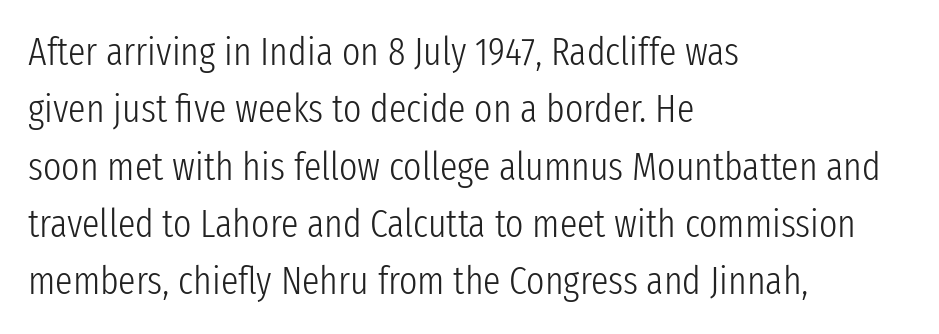
These lines keep a tight, regular rhythm from letter to letter. Is the type heavy? It reads as light-to-regular instead. The face used here is proportionally spaced, like ordinary book or web type. A sans-serif font was chosen for this passage.
